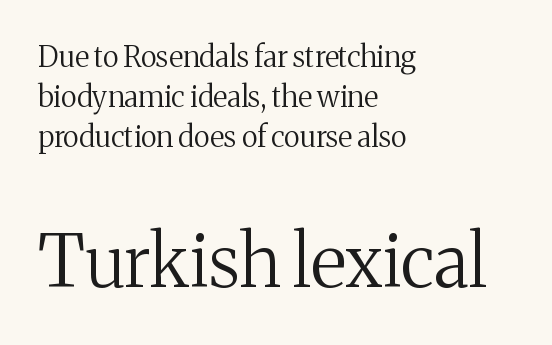
{"serif": "yes", "italic": "no", "bold": "no", "weight": "regular", "width": "normal", "stroke_contrast": "medium", "x_height": "medium", "monospaced": "no", "underline": "no", "align": "left", "line_spacing": "normal", "line_spacing_ratio": 1.38, "letter_spacing": "normal", "letter_spacing_em": 0.0, "larger_block": "second", "size_ratio": 2.48, "glyph_px": 72}
